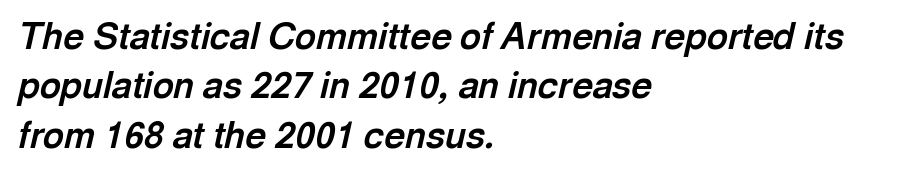
This sample has the flowing, uneven cadence of proportional lettering. Spacing between characters is what you'd get straight out of the box. Honestly, there is no underline to notice here at all. Every row of glyphs begins at an identical x-position on the left. If you drew a line through each stem, it would be angled. Summary of weight: heavy, a full bold.
